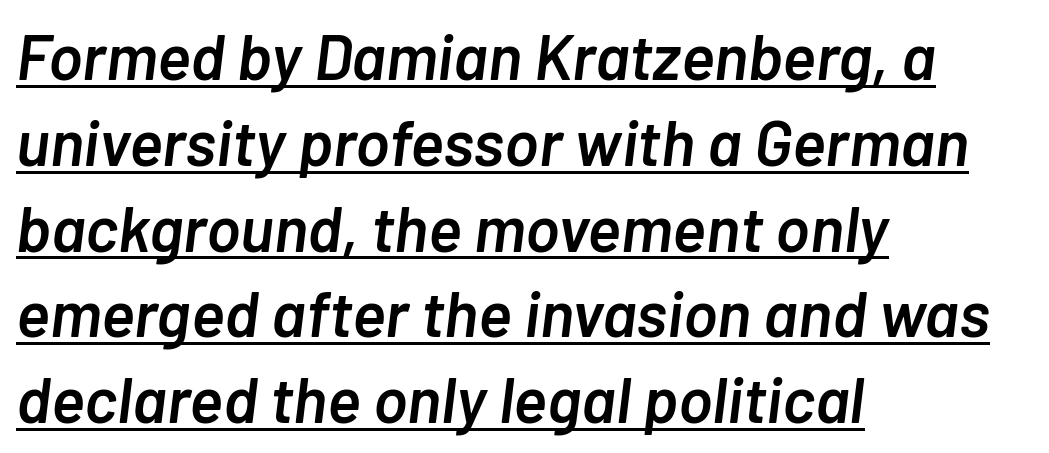
{"italic": "yes", "lean": "right", "slant_degrees": 7, "bold": "semi", "weight": "semibold", "width": "normal", "stroke_contrast": "low", "x_height": "medium", "monospaced": "no", "underline": "yes", "align": "left", "line_spacing": "normal", "line_spacing_ratio": 1.34, "letter_spacing": "normal", "letter_spacing_em": 0.0, "glyph_px": 64}
